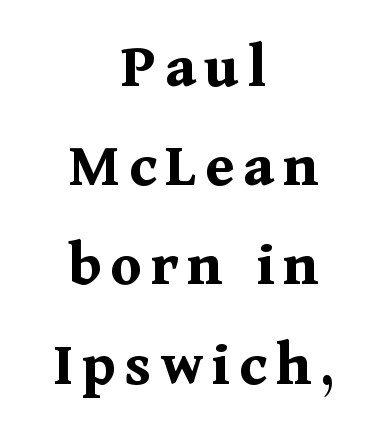
{"serif": "yes", "italic": "no", "bold": "yes", "weight": "bold", "width": "normal", "stroke_contrast": "medium", "x_height": "medium", "monospaced": "no", "underline": "no", "align": "center", "line_spacing": "normal", "line_spacing_ratio": 1.55, "glyph_px": 64}
